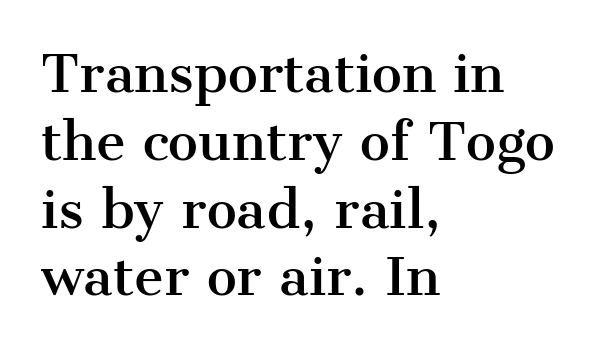
{"serif": "yes", "italic": "no", "width": "normal", "stroke_contrast": "medium", "x_height": "medium", "monospaced": "no", "underline": "no", "align": "left", "line_spacing": "normal", "line_spacing_ratio": 1.33, "letter_spacing": "normal", "letter_spacing_em": 0.0, "glyph_px": 51}
